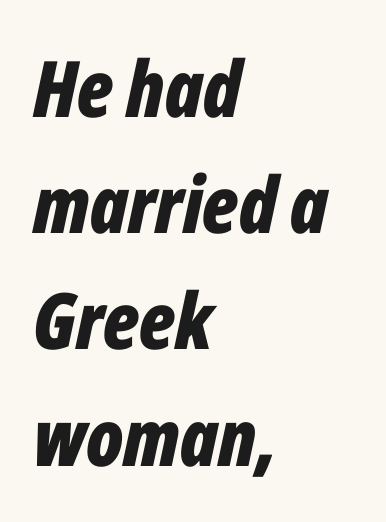
The image shows 78 px bold, condensed type, italic (leaning right); set left-aligned, normal line spacing (1.49x), normal letter spacing, not underlined; low stroke contrast and a medium x-height.
